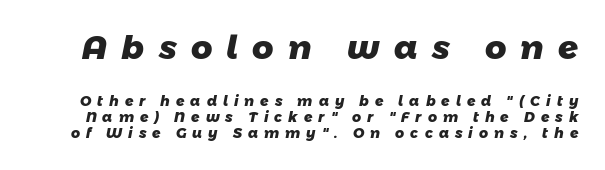
The image shows 33 px heavy sans-serif type; set line spacing 1.16x, unusually wide letter spacing (+0.43 em), not underlined; the first (top) block is 2.36x larger; low stroke contrast and a medium x-height.
